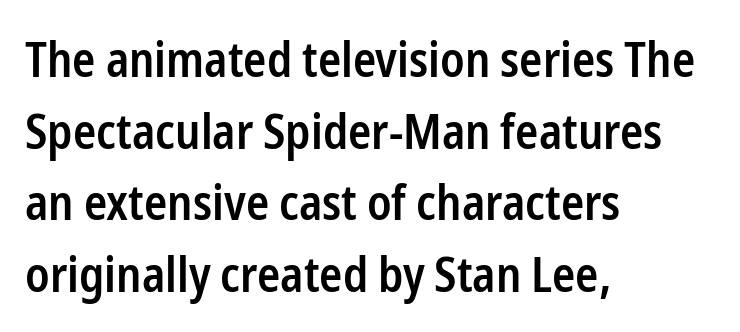
The image shows 48 px semibold, condensed sans-serif type, upright; set left-aligned, normal line spacing (1.49x), normal letter spacing, not underlined; low stroke contrast and a medium x-height.
